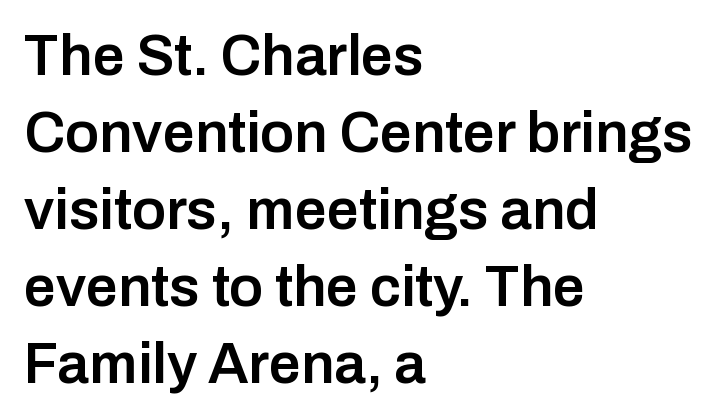
Stems and bowls a touch heavier than normal — semibold. Lines of text with bare space underneath. Every row of glyphs begins at an identical x-position on the left. Unlike italic type, these characters show no tilt at all. The designer went with a sans here, leaving each stem footless. Proportional: the letters do not fall into vertical columns.
